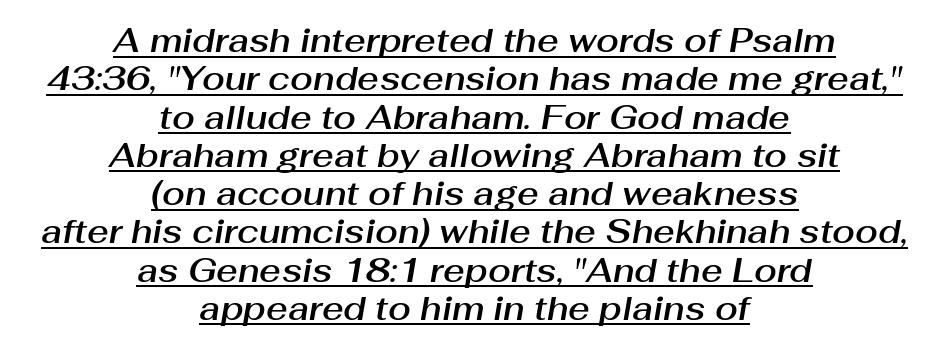
The image shows 33 px text type, italic (leaning right); set centered, line spacing 1.16x, normal letter spacing, underlined; medium stroke contrast and a medium x-height.
